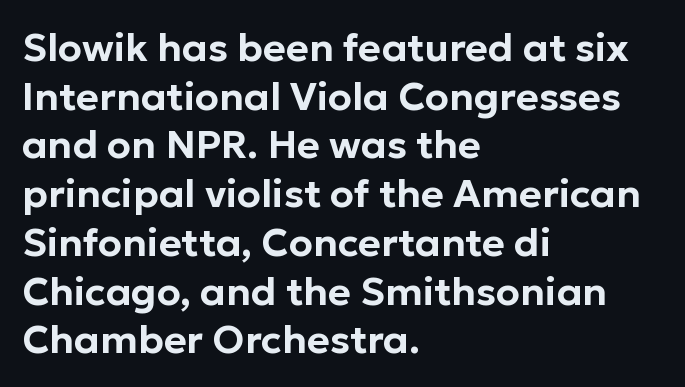
{"serif": "no", "italic": "no", "width": "normal", "stroke_contrast": "low", "x_height": "medium", "monospaced": "no", "underline": "no", "align": "left", "line_spacing": "normal", "line_spacing_ratio": 1.25, "letter_spacing": "normal", "letter_spacing_em": 0.0, "glyph_px": 39}
